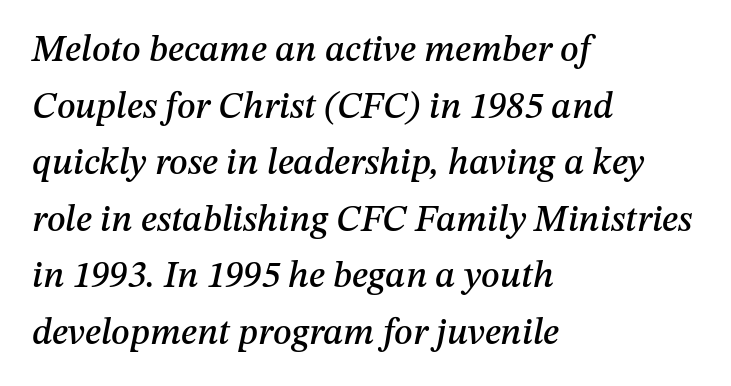
Q: Is the text italic (slanted)? A: Yes, it leans right by about 12 degrees.
Q: Is the text underlined? A: No.
Q: How is the paragraph aligned? A: Left-aligned.
Q: Is the spacing between letters normal or unusually wide? A: Normal.
Q: Is the spacing between lines tight, normal or loose? A: Normal.
Q: Width (condensed, normal, or wide)? A: Normal.
Q: Stroke contrast? A: Medium.
Q: x-height? A: Medium.
Q: Monospaced? A: No.
